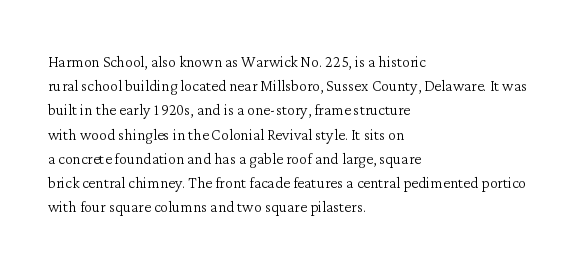
The image shows 20 px text type, upright; set left-aligned, line spacing 1.21x, normal letter spacing, not underlined.
